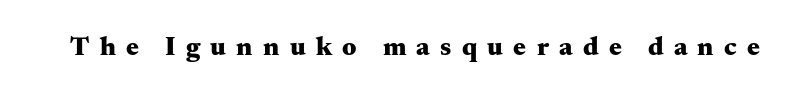
{"italic": "no", "bold": "yes", "underline": "no", "letter_spacing": "wide", "letter_spacing_em": 0.38, "glyph_px": 27}
